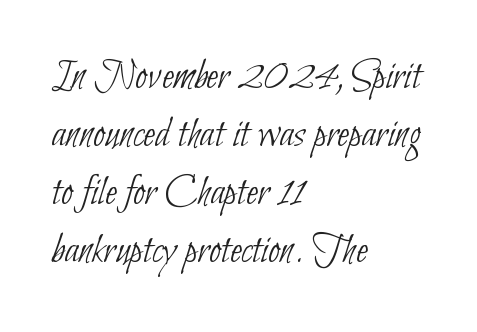
The image shows 43 px thin, condensed sans-serif type; set left-aligned, normal line spacing (1.35x), normal letter spacing, not underlined; low stroke contrast and a small x-height.
